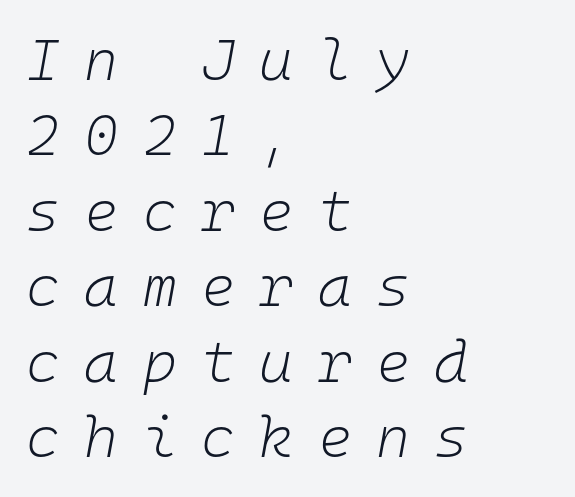
{"italic": "yes", "lean": "right", "slant_degrees": 10, "bold": "no", "weight": "light", "width": "normal", "stroke_contrast": "low", "x_height": "medium", "monospaced": "yes", "underline": "no", "align": "left", "line_spacing": "normal", "line_spacing_ratio": 1.3, "letter_spacing": "wide", "letter_spacing_em": 0.42, "glyph_px": 58}
